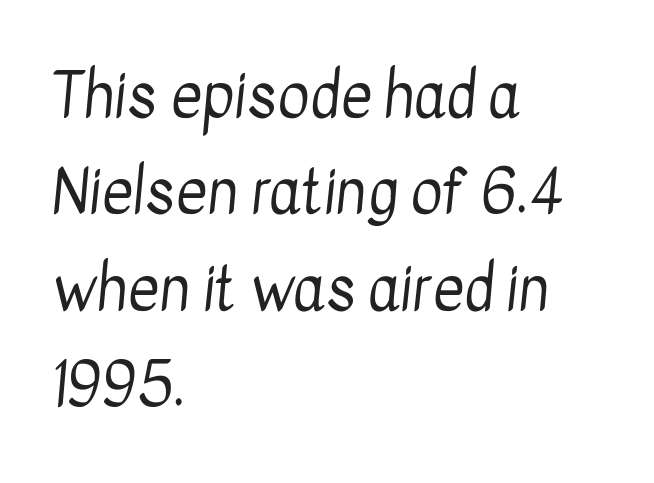
Q: Is the text bold? A: No.
Q: Is the typeface a serif or a sans-serif typeface? A: Sans-serif.
Q: Is the text underlined? A: No.
Q: How is the paragraph aligned? A: Left-aligned.
Q: Is the spacing between letters normal or unusually wide? A: Normal.
Q: Is the spacing between lines tight, normal or loose? A: Normal.
Q: Width (condensed, normal, or wide)? A: Condensed.
Q: Stroke contrast? A: Low.
Q: x-height? A: Medium.
Q: Monospaced? A: No.
